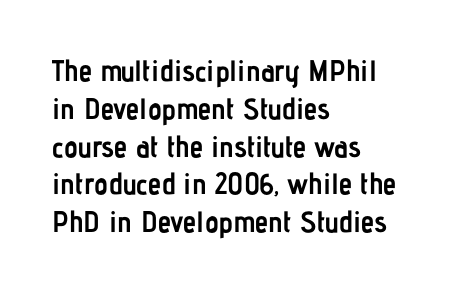
The image shows 30 px semibold, condensed sans-serif type, upright; set left-aligned, normal line spacing (1.26x), normal letter spacing, not underlined; low stroke contrast and a medium x-height.
